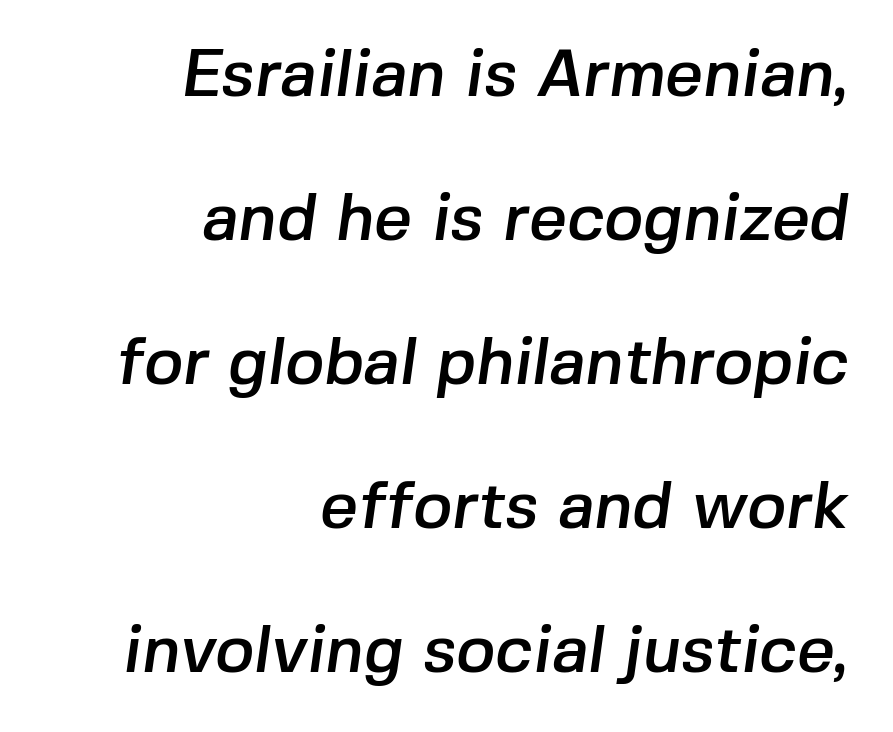
Each letter keeps its own natural width here, so spacing adapts to shape. Decoration check: the copy has no underline. The line texture is even and compact thanks to regular tracking. Letterform terminals end flat and unadorned throughout the passage. A flush-right, rag-left setting is used for this passage.
